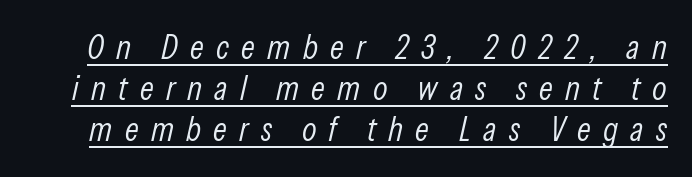
Q: Is the text bold? A: No.
Q: Is the text italic (slanted)? A: Yes, it leans right by about 13 degrees.
Q: Is the text underlined? A: Yes.
Q: Is the spacing between letters normal or unusually wide? A: Unusually wide.
Q: Width (condensed, normal, or wide)? A: Condensed.
Q: Stroke contrast? A: Low.
Q: x-height? A: Medium.
Q: Monospaced? A: No.
